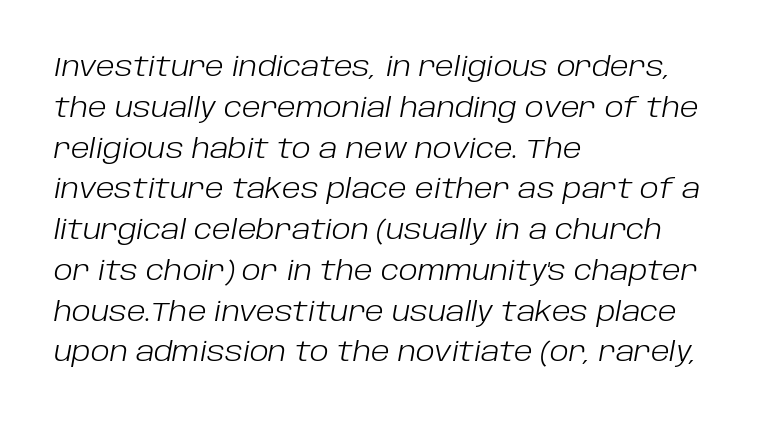
{"italic": "yes", "lean": "right", "slant_degrees": 10, "bold": "no", "underline": "no", "align": "left", "line_spacing": "normal", "line_spacing_ratio": 1.51, "letter_spacing": "normal", "letter_spacing_em": 0.0, "glyph_px": 27}
